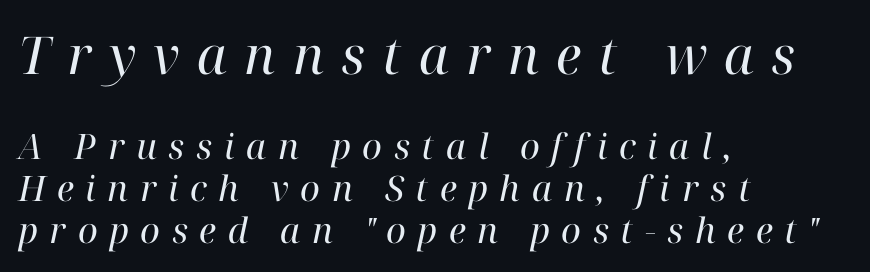
Of the two passages, the one on top uses the larger point size. This sample is left-justified, so line endings fall wherever the words run out. An italicized treatment has been applied to the whole sample. No letter is thick-stroked: the sample isn't bold. Here the designer chose a conventional face with non-uniform glyph widths. The font family rendered here belongs to the serif group.
